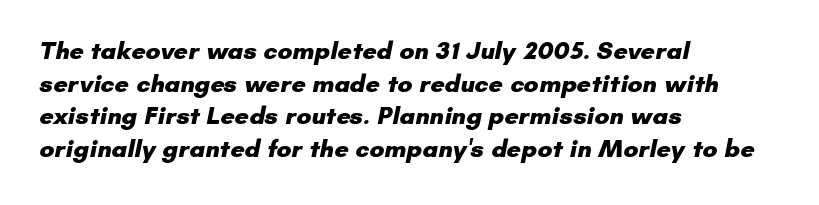
Letter spacing: default. The font is running at its bold setting. The rows are spaced the way most documents space them. Only glyphs here, with clear space below each row.
